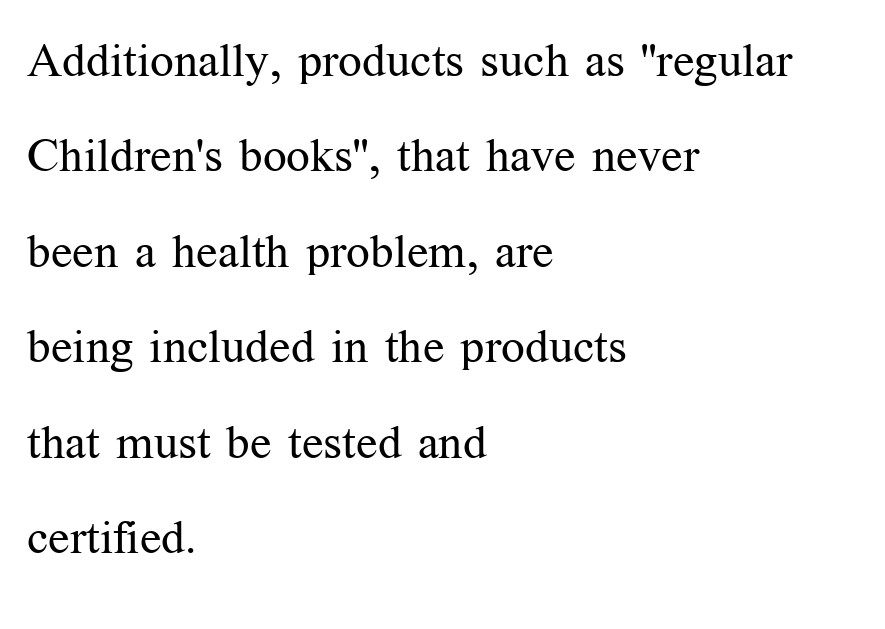
{"serif": "yes", "italic": "no", "bold": "no", "weight": "regular", "width": "normal", "stroke_contrast": "medium", "x_height": "medium", "monospaced": "no", "underline": "no", "align": "left", "line_spacing": "loose", "line_spacing_ratio": 2.03, "letter_spacing": "normal", "letter_spacing_em": 0.0, "glyph_px": 47}
